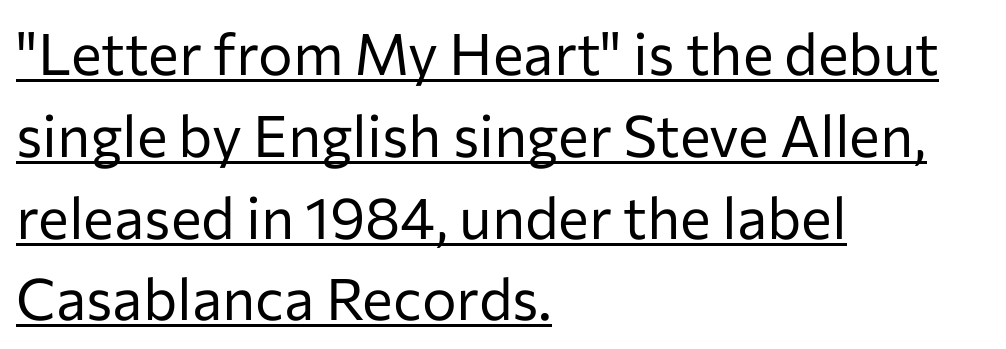
The image shows 58 px regular-weight sans-serif type, upright; set left-aligned, normal line spacing (1.41x), normal letter spacing, underlined; low stroke contrast and a medium x-height.
